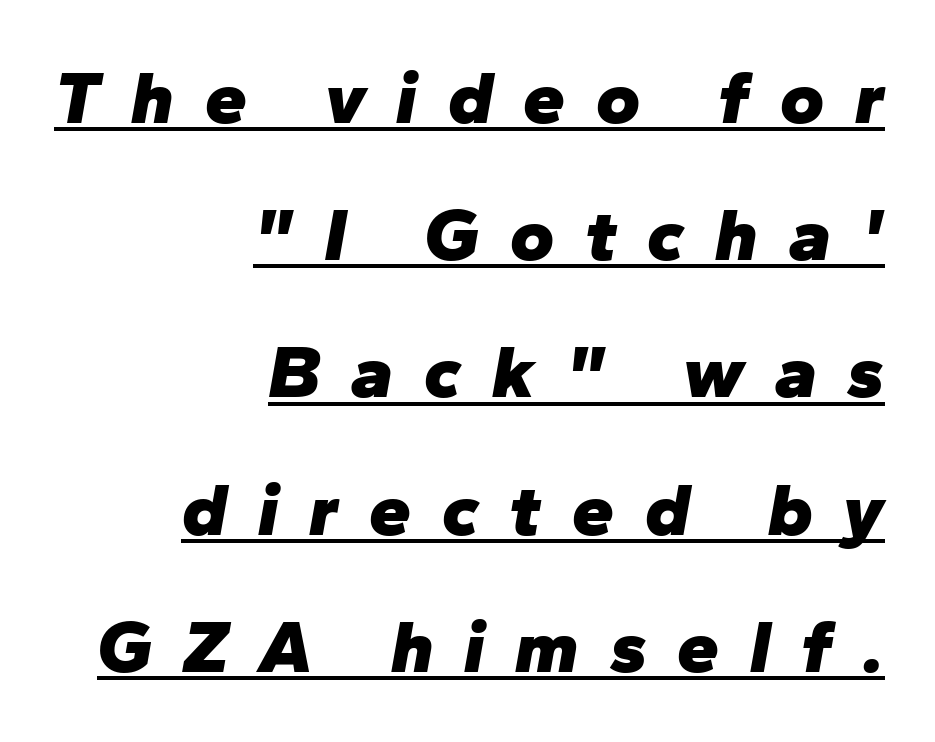
The image shows 75 px heavy type, italic (leaning right); set right-aligned, line spacing 1.83x, unusually wide letter spacing (+0.41 em), underlined; low stroke contrast and a medium x-height.
